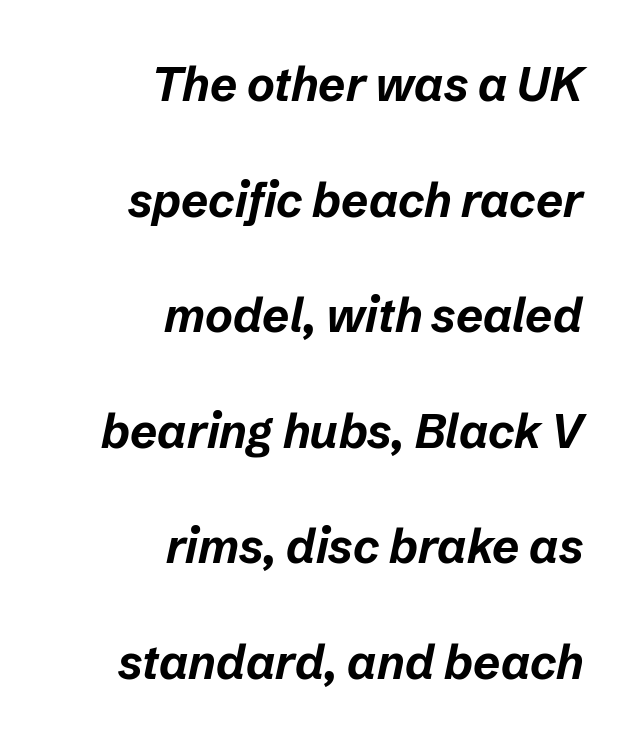
{"italic": "yes", "lean": "right", "slant_degrees": 12, "bold": "yes", "weight": "bold", "width": "normal", "stroke_contrast": "low", "x_height": "medium", "monospaced": "no", "underline": "no", "align": "right", "line_spacing": "loose", "line_spacing_ratio": 2.46, "letter_spacing": "normal", "letter_spacing_em": 0.0, "glyph_px": 47}
